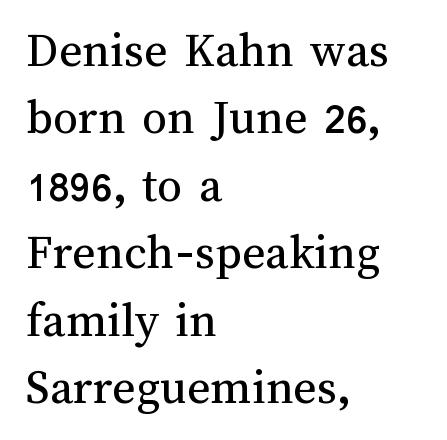
Check under the words: just untouched page. Weight: in the light-to-regular range. The compositor pushed each line to the left boundary. The passage shown stacks its lines at a standard gap.
